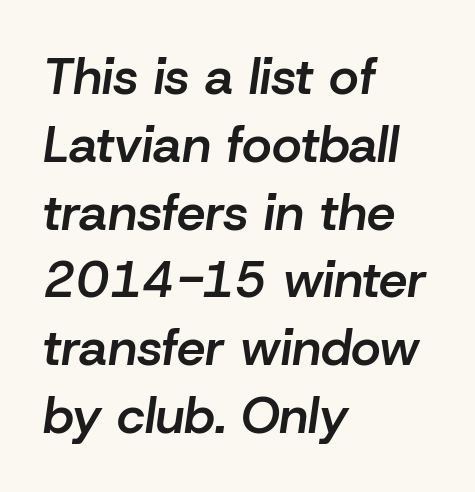
The image shows 51 px semibold type, italic (leaning right); set left-aligned, normal line spacing (1.33x), normal letter spacing, not underlined; low stroke contrast and a medium x-height.
